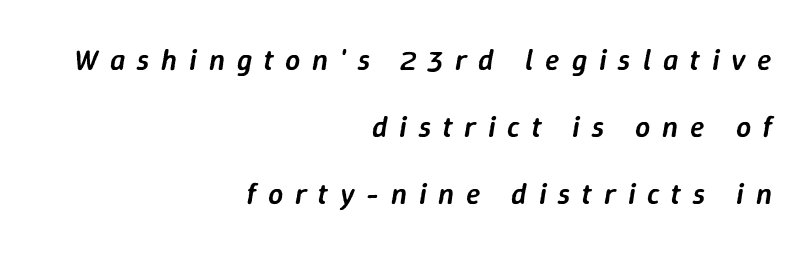
The image shows 30 px semibold type, italic (leaning right); set right-aligned, loose line spacing (2.23x), unusually wide letter spacing (+0.39 em), not underlined; low stroke contrast and a medium x-height.
